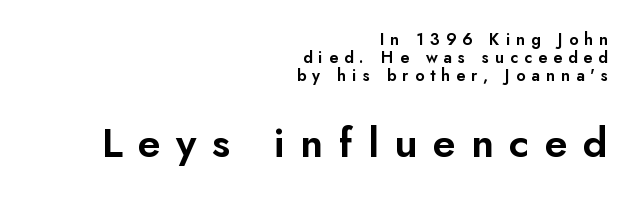
{"serif": "no", "italic": "no", "width": "normal", "stroke_contrast": "low", "x_height": "small", "monospaced": "no", "underline": "no", "align": "right", "line_spacing": "tight", "line_spacing_ratio": 1.11, "letter_spacing": "wide", "letter_spacing_em": 0.38, "larger_block": "second", "size_ratio": 2.56, "glyph_px": 41}
